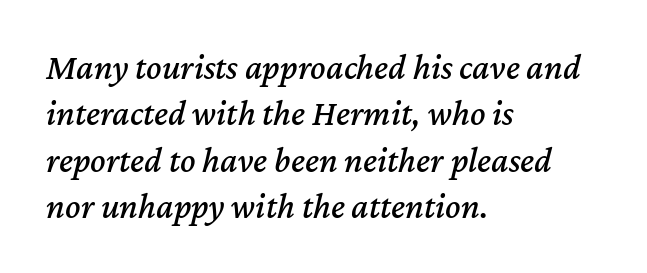
The image shows 36 px text type, italic (leaning right); set left-aligned, normal line spacing (1.29x), normal letter spacing, not underlined; medium stroke contrast and a medium x-height.
